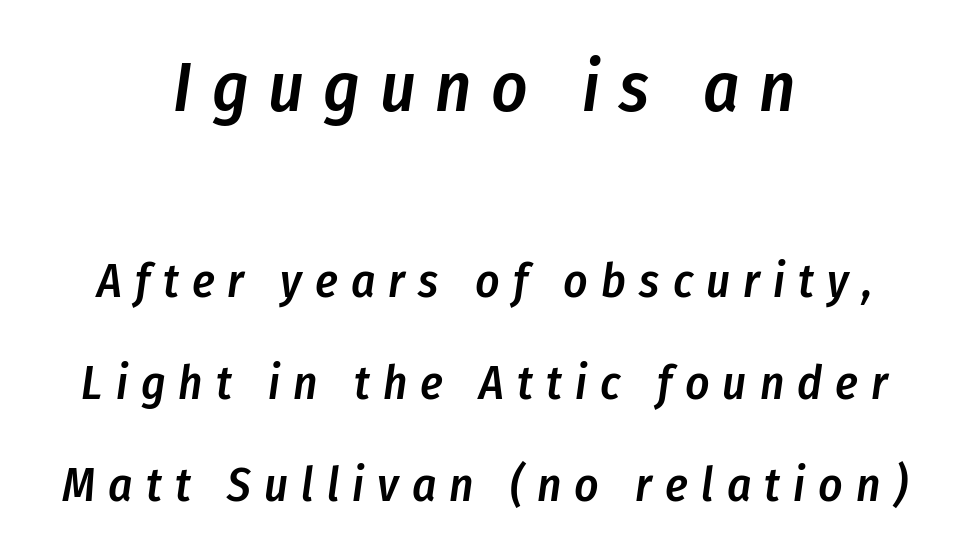
Q: Is the text bold? A: Semi-bold.
Q: Is the text italic (slanted)? A: Yes, it leans right by about 8 degrees.
Q: Is the text underlined? A: No.
Q: How is the paragraph aligned? A: Centered.
Q: Is the spacing between letters normal or unusually wide? A: Unusually wide.
Q: Is the spacing between lines tight, normal or loose? A: Loose.
Q: Which block of text is set in a larger size, the first (top) or the second (bottom)? A: The first (top) one.
Q: Width (condensed, normal, or wide)? A: Condensed.
Q: Stroke contrast? A: Low.
Q: x-height? A: Medium.
Q: Monospaced? A: No.
